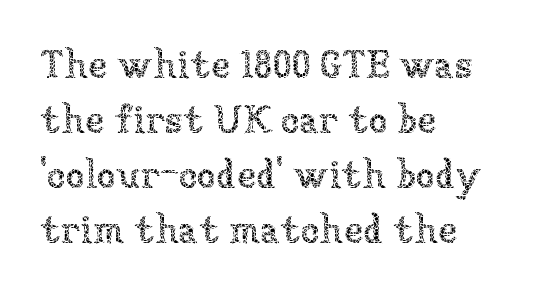
Whoever set this chose a conventional vertical rhythm. The gaps between neighbouring characters are ordinary and unremarkable. Ordinary non-slanted type is in use. The gap between lines stays unmarked. Is this a fixed-width face? No — the glyphs have proportional, varying widths.
